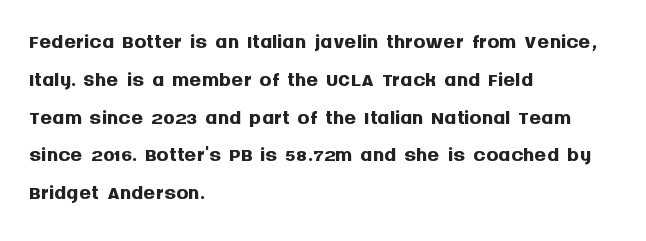
Summary of weight: heavy, a full bold. Looks like regular typesetting: each glyph gets only the width it needs. Does the lettering tilt? It doesn't — this is upright. Descenders hang freely into open space.
